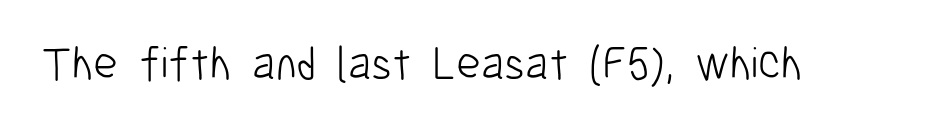
{"serif": "no", "italic": "no", "bold": "no", "weight": "light", "width": "condensed", "stroke_contrast": "low", "x_height": "medium", "monospaced": "no", "underline": "no", "letter_spacing": "normal", "letter_spacing_em": 0.0, "glyph_px": 47}
